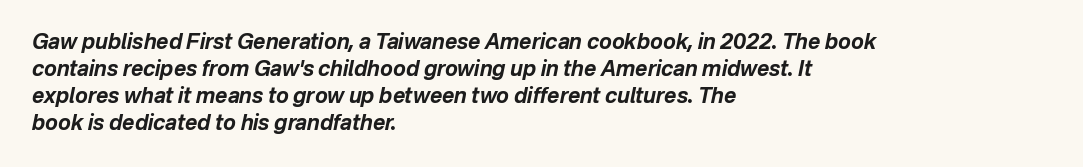
Tracking value appears to be zero — textbook default spacing. Quick note: italic. The sample has been set heavy, in full bold. Anything drawn beneath the words? Only blank space. Typeset ragged right — the left edge is the straight one.
